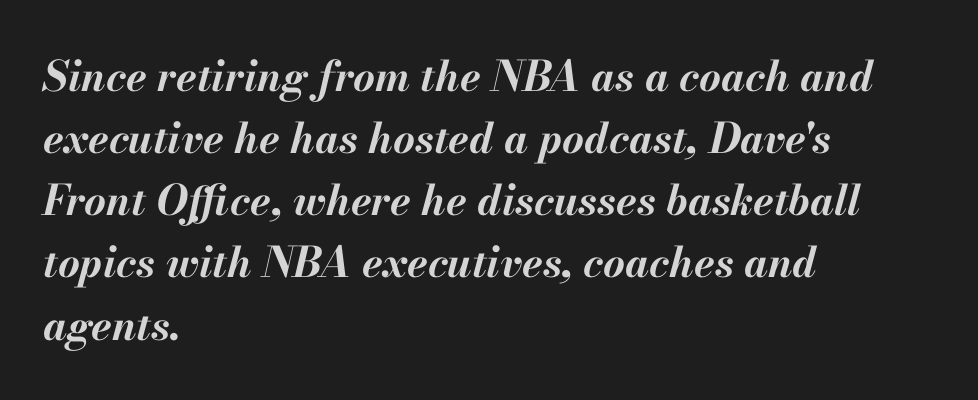
{"italic": "yes", "lean": "right", "slant_degrees": 13, "bold": "yes", "weight": "bold", "width": "normal", "stroke_contrast": "medium", "x_height": "small", "monospaced": "no", "underline": "no", "align": "left", "line_spacing": "normal", "line_spacing_ratio": 1.48, "letter_spacing": "normal", "letter_spacing_em": 0.0, "glyph_px": 42}
